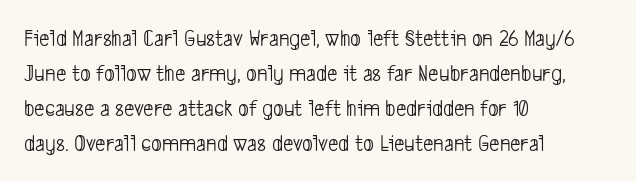
Q: Is the text bold? A: No.
Q: Is the text underlined? A: No.
Q: How is the paragraph aligned? A: Left-aligned.
Q: Is the spacing between letters normal or unusually wide? A: Normal.
Q: Is the spacing between lines tight, normal or loose? A: Normal.
